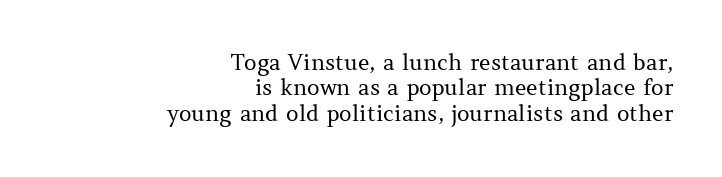
The image shows 22 px text type, upright; set right-aligned, tight line spacing (1.15x), normal letter spacing, not underlined.
